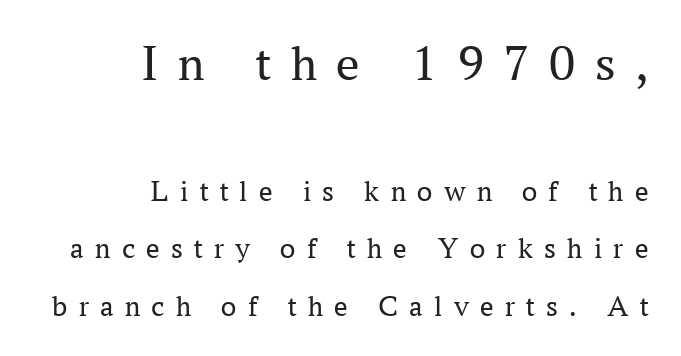
The image shows 52 px regular-weight serif type, upright; set right-aligned, loose line spacing (1.91x), unusually wide letter spacing (+0.38 em), not underlined; the first (top) block is 1.73x larger; medium stroke contrast and a medium x-height.
